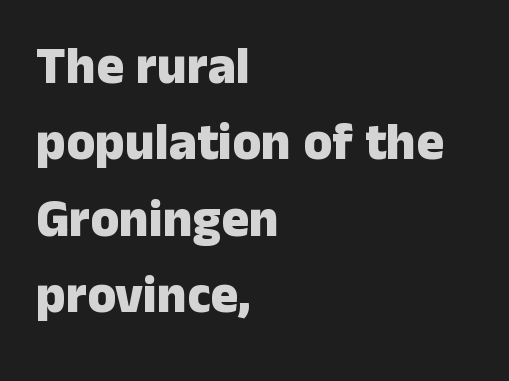
Q: Is the text bold? A: Yes.
Q: Is the text italic (slanted)? A: No, it is upright.
Q: Is the typeface a serif or a sans-serif typeface? A: Sans-serif.
Q: Is the text underlined? A: No.
Q: How is the paragraph aligned? A: Left-aligned.
Q: Is the spacing between letters normal or unusually wide? A: Normal.
Q: Is the spacing between lines tight, normal or loose? A: Normal.
Q: Width (condensed, normal, or wide)? A: Normal.
Q: Stroke contrast? A: Low.
Q: x-height? A: Medium.
Q: Monospaced? A: No.
